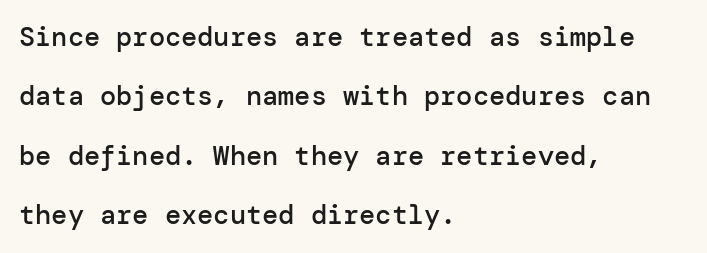
{"italic": "no", "bold": "semi", "underline": "no", "align": "left", "line_spacing": "loose", "line_spacing_ratio": 2.2, "letter_spacing": "normal", "letter_spacing_em": 0.0, "glyph_px": 27}
